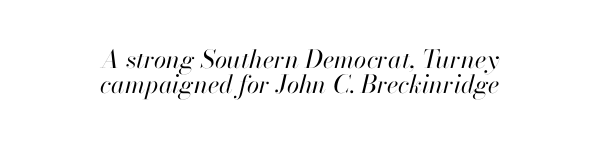
The image shows 25 px text type, italic (leaning right); set centered, tight line spacing (0.99x), normal letter spacing, not underlined.
